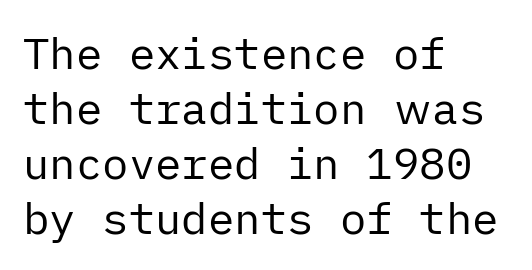
Q: Is the text bold? A: No.
Q: Is the text italic (slanted)? A: No, it is upright.
Q: Is the typeface a serif or a sans-serif typeface? A: Sans-serif.
Q: Is the text underlined? A: No.
Q: How is the paragraph aligned? A: Left-aligned.
Q: Is the spacing between letters normal or unusually wide? A: Normal.
Q: Is the spacing between lines tight, normal or loose? A: Normal.
Q: Width (condensed, normal, or wide)? A: Normal.
Q: Stroke contrast? A: Low.
Q: x-height? A: Medium.
